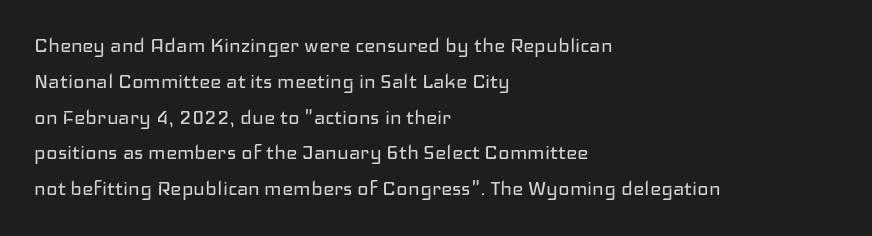
The setting favours the left margin, as ordinary paragraphs usually do. Upright lettering throughout. Letter spacing: default. No chunkiness to these letters — they're not bold.
